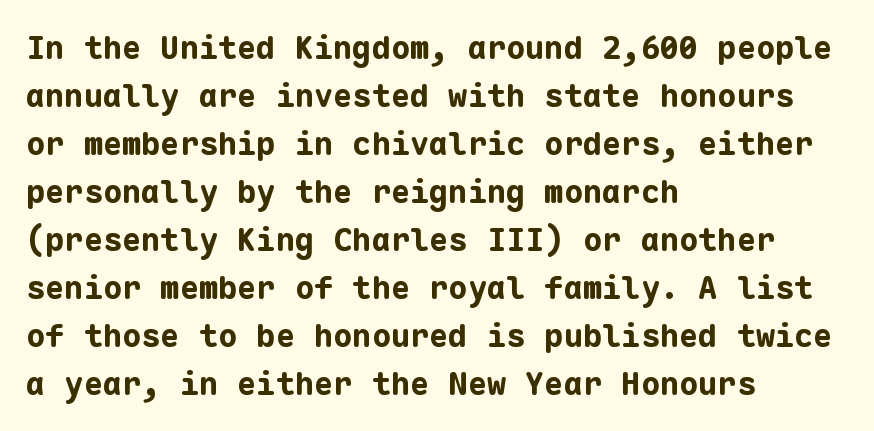
{"serif": "no", "italic": "no", "bold": "yes", "weight": "bold", "width": "normal", "stroke_contrast": "low", "x_height": "medium", "monospaced": "yes", "underline": "no", "align": "left", "line_spacing": "normal", "line_spacing_ratio": 1.5, "letter_spacing": "normal", "letter_spacing_em": 0.0, "glyph_px": 32}
